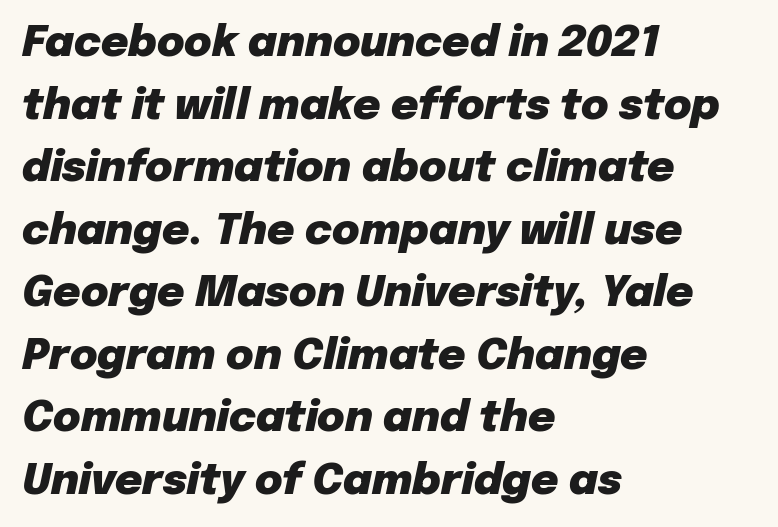
The image shows 42 px heavy type, italic (leaning right); set left-aligned, normal line spacing (1.49x), normal letter spacing, not underlined; low stroke contrast and a medium x-height.
